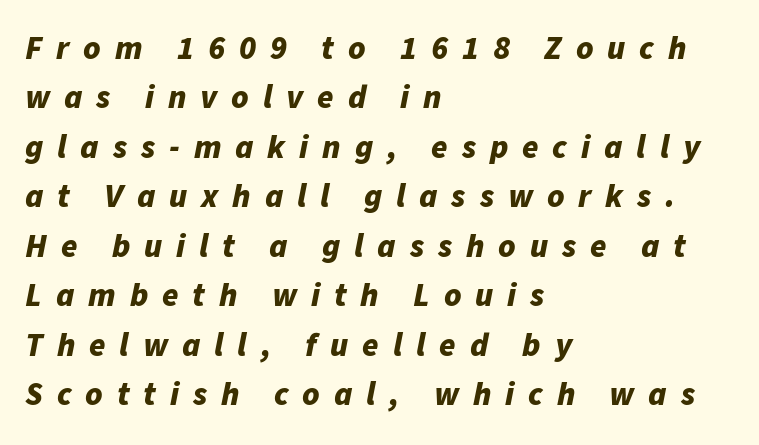
Q: Is the text bold? A: Yes.
Q: Is the text italic (slanted)? A: Yes, it leans right by about 11 degrees.
Q: Is the text underlined? A: No.
Q: How is the paragraph aligned? A: Left-aligned.
Q: Is the spacing between letters normal or unusually wide? A: Unusually wide.
Q: Is the spacing between lines tight, normal or loose? A: Normal.
Q: Width (condensed, normal, or wide)? A: Normal.
Q: Stroke contrast? A: Low.
Q: x-height? A: Medium.
Q: Monospaced? A: No.
